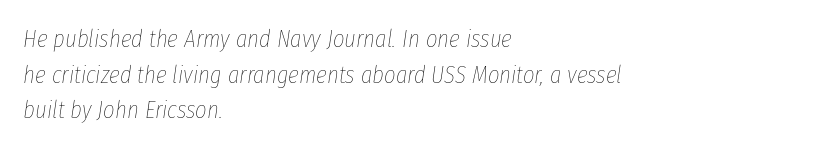
Q: Is the text bold? A: No.
Q: Is the text italic (slanted)? A: Yes, it leans right by about 8 degrees.
Q: Is the text underlined? A: No.
Q: How is the paragraph aligned? A: Left-aligned.
Q: Is the spacing between letters normal or unusually wide? A: Normal.
Q: Is the spacing between lines tight, normal or loose? A: Normal.
